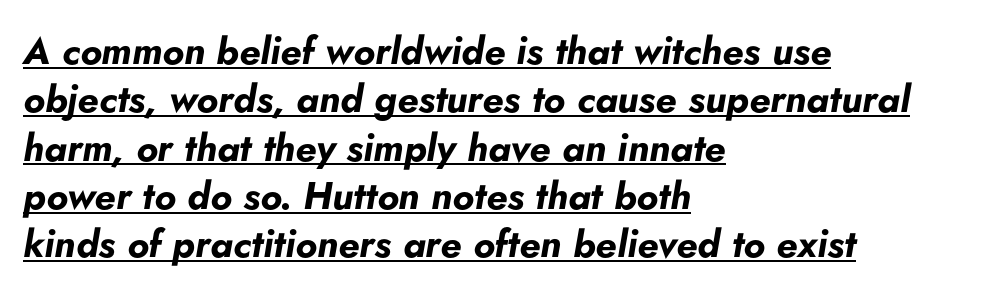
Q: Is the text bold? A: Yes.
Q: Is the text italic (slanted)? A: Yes, it leans right by about 5 degrees.
Q: Is the text underlined? A: Yes.
Q: How is the paragraph aligned? A: Left-aligned.
Q: Is the spacing between letters normal or unusually wide? A: Normal.
Q: Is the spacing between lines tight, normal or loose? A: Normal.
Q: Width (condensed, normal, or wide)? A: Normal.
Q: Stroke contrast? A: Low.
Q: x-height? A: Small.
Q: Monospaced? A: No.
